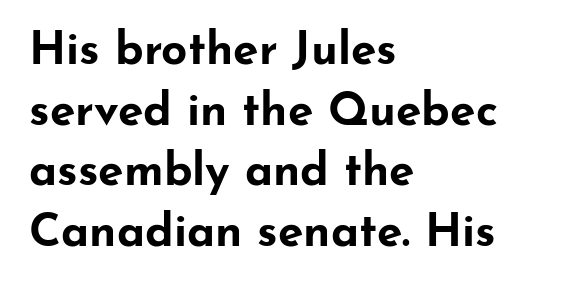
The image shows 46 px bold, wide sans-serif type, upright; set left-aligned, normal line spacing (1.32x), normal letter spacing, not underlined; low stroke contrast and a small x-height.
